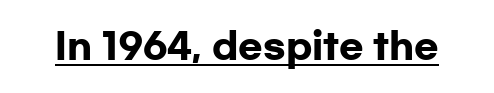
Tall strokes in this sample are plumb rather than angled. Summary of weight: heavy, a full bold. The letterforms sit shoulder to shoulder at normal distance. You could not count columns in this text — the font is proportionally spaced. You can see a thin bar hugging the bottom of the glyphs. Look at the bottom of the vertical strokes: they stop flat, with no serifs.
